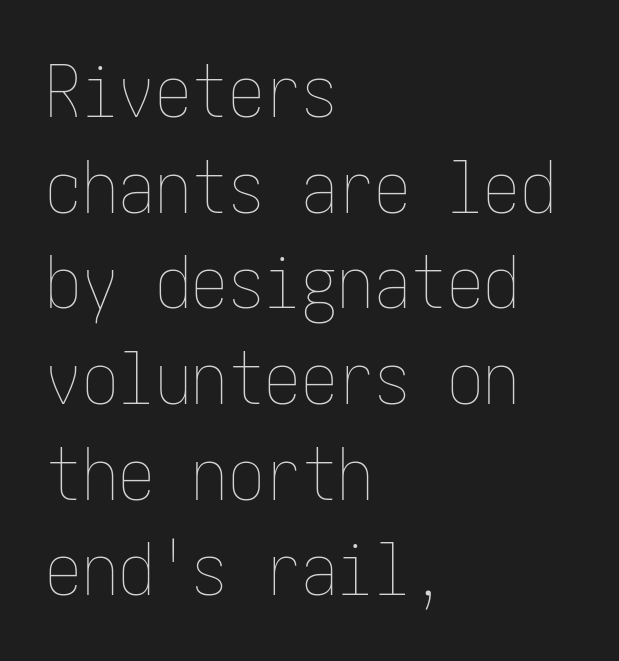
The compositor pushed each line to the left boundary. Characters follow at the spacing the type designer built in. What's the leading like? Ordinary, nothing unusual. Unlike italic type, these characters show no tilt at all. The weight would be labelled regular, book, light, or lighter still. Clear beneath every line of the passage.
